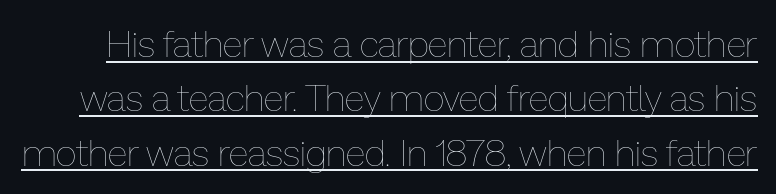
Q: Is the text bold? A: No.
Q: Is the text italic (slanted)? A: No, it is upright.
Q: Is the text underlined? A: Yes.
Q: Is the spacing between letters normal or unusually wide? A: Normal.
Q: Is the spacing between lines tight, normal or loose? A: Normal.
Q: Width (condensed, normal, or wide)? A: Normal.
Q: Stroke contrast? A: Low.
Q: x-height? A: Medium.
Q: Monospaced? A: No.
